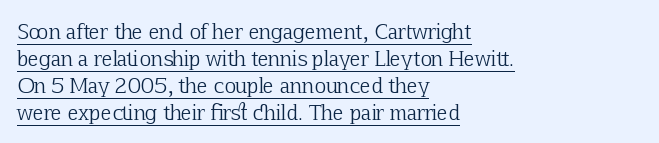
The lettering is marked with a stroke running underneath it. In terms of posture, this sample is upright. No extra ink here — the face is not bold. The designer left line spacing at the default. The text block is weighted toward the left margin, trailing off unevenly rightward. What stands out about the letter spacing? Nothing — it is the standard amount.
